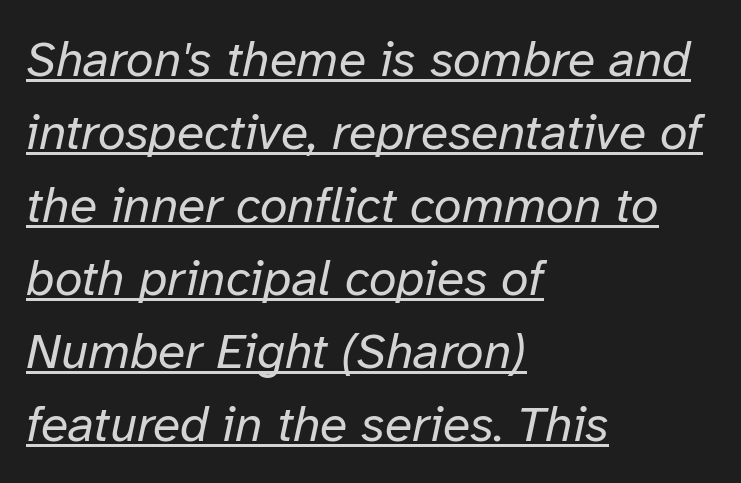
Q: Is the text bold? A: No.
Q: Is the text italic (slanted)? A: Yes, it leans right by about 12 degrees.
Q: Is the text underlined? A: Yes.
Q: How is the paragraph aligned? A: Left-aligned.
Q: Is the spacing between letters normal or unusually wide? A: Normal.
Q: Is the spacing between lines tight, normal or loose? A: Normal.
Q: Width (condensed, normal, or wide)? A: Normal.
Q: Stroke contrast? A: Low.
Q: x-height? A: Medium.
Q: Monospaced? A: No.
